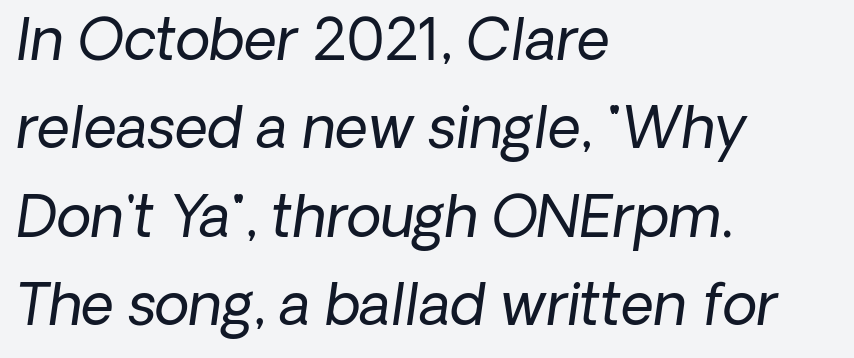
{"italic": "yes", "lean": "right", "slant_degrees": 8, "bold": "no", "weight": "regular", "width": "normal", "stroke_contrast": "low", "x_height": "medium", "monospaced": "no", "underline": "no", "align": "left", "line_spacing": "normal", "line_spacing_ratio": 1.55, "letter_spacing": "normal", "letter_spacing_em": 0.0, "glyph_px": 57}
